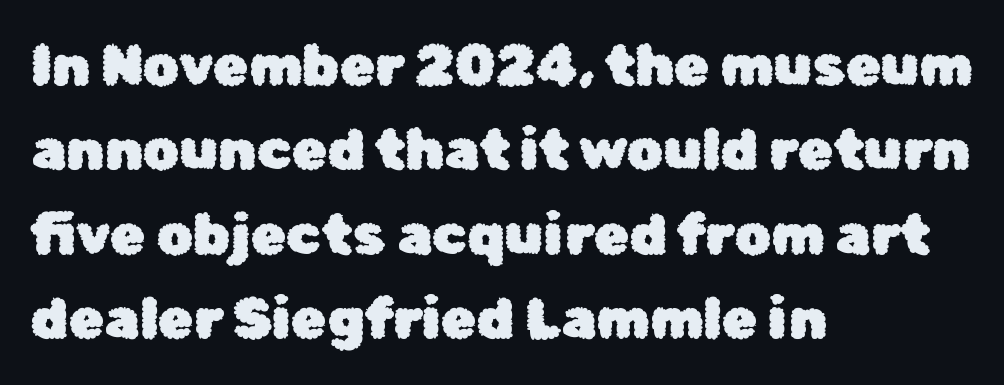
{"serif": "no", "italic": "no", "width": "normal", "stroke_contrast": "low", "x_height": "medium", "monospaced": "no", "underline": "no", "align": "left", "line_spacing": "normal", "line_spacing_ratio": 1.48, "letter_spacing": "normal", "letter_spacing_em": 0.0, "glyph_px": 57}
